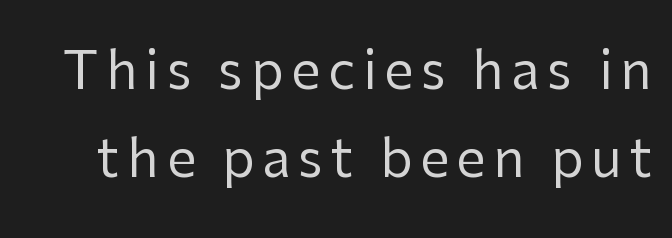
{"serif": "no", "italic": "no", "bold": "no", "weight": "regular", "width": "normal", "stroke_contrast": "low", "x_height": "medium", "monospaced": "no", "underline": "no", "line_spacing": "normal", "line_spacing_ratio": 1.69, "glyph_px": 52}
